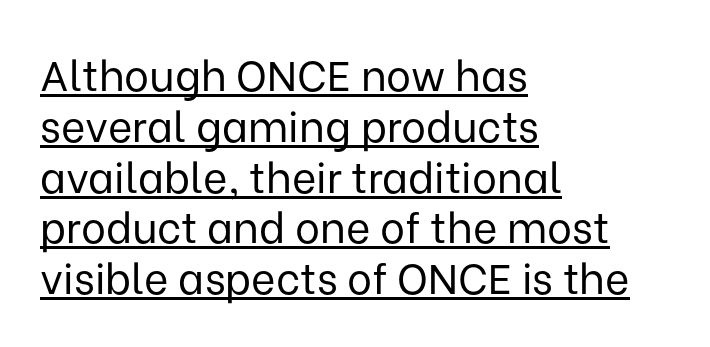
The image shows 42 px regular-weight sans-serif type, upright; set left-aligned, line spacing 1.21x, normal letter spacing, underlined; low stroke contrast and a medium x-height.
